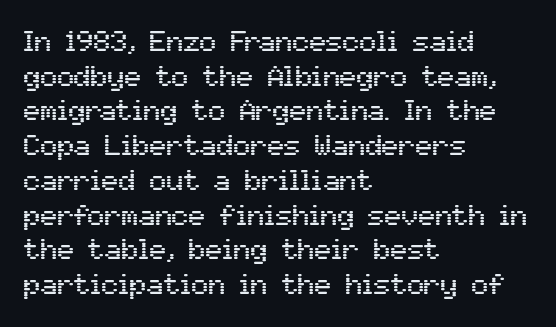
Looks like regular typesetting: each glyph gets only the width it needs. This sample uses an upright cut, with every glyph sitting square on the baseline. The gap between lines stays unmarked. A typesetter would call this zero additional tracking. Does the copy run flush right? No — it runs flush left. Each letter's strokes conclude bluntly, with no projecting serifs.
